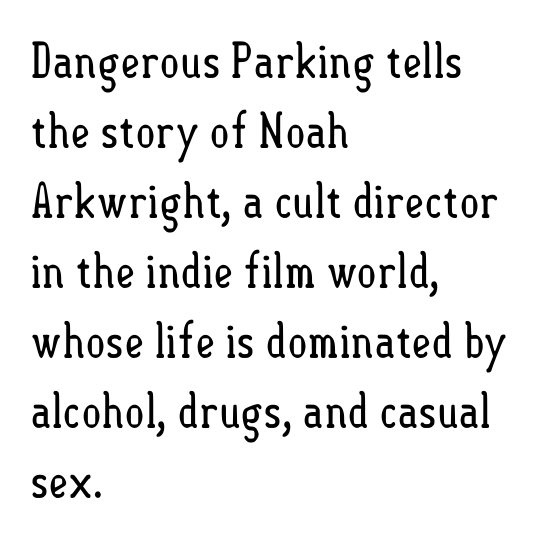
{"italic": "no", "bold": "no", "weight": "regular", "width": "condensed", "stroke_contrast": "low", "x_height": "small", "monospaced": "no", "underline": "no", "align": "left", "line_spacing": "normal", "line_spacing_ratio": 1.46, "letter_spacing": "normal", "letter_spacing_em": 0.0, "glyph_px": 48}
